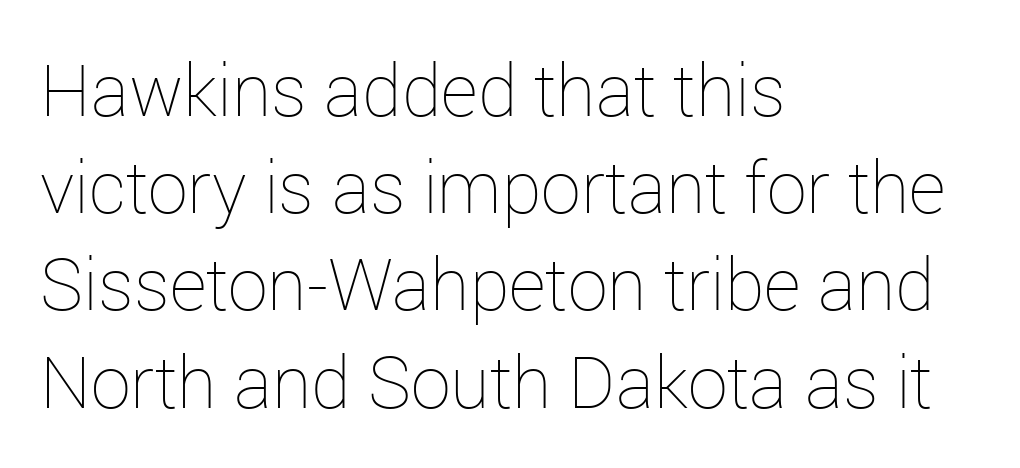
Q: Is the text bold? A: No.
Q: Is the text italic (slanted)? A: No, it is upright.
Q: Is the text underlined? A: No.
Q: How is the paragraph aligned? A: Left-aligned.
Q: Is the spacing between letters normal or unusually wide? A: Normal.
Q: Is the spacing between lines tight, normal or loose? A: Normal.
Q: Width (condensed, normal, or wide)? A: Normal.
Q: Stroke contrast? A: Low.
Q: x-height? A: Medium.
Q: Monospaced? A: No.
